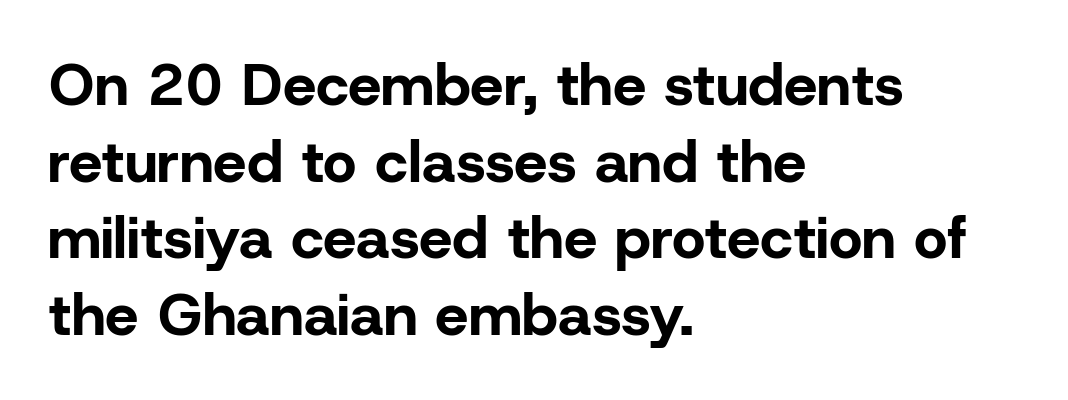
No italicization has been applied; the sample stays upright. Students, observe: this is what conventionally led text looks like. Horizontally, the lines are justified to the leading edge only. You can tell from the bare stems that sans-serif type was used. Think of a printed novel: that variable character pitch is what you see here. The zone under the glyphs is completely vacant.
